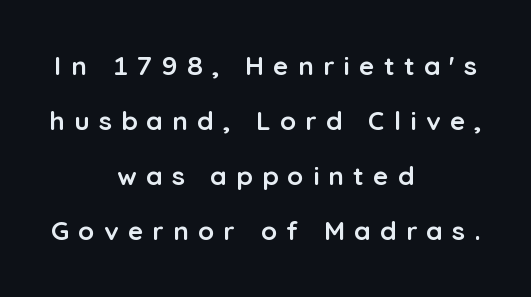
The image shows 26 px bold type, upright; set centered, loose line spacing (2.12x), unusually wide letter spacing (+0.36 em), not underlined.
